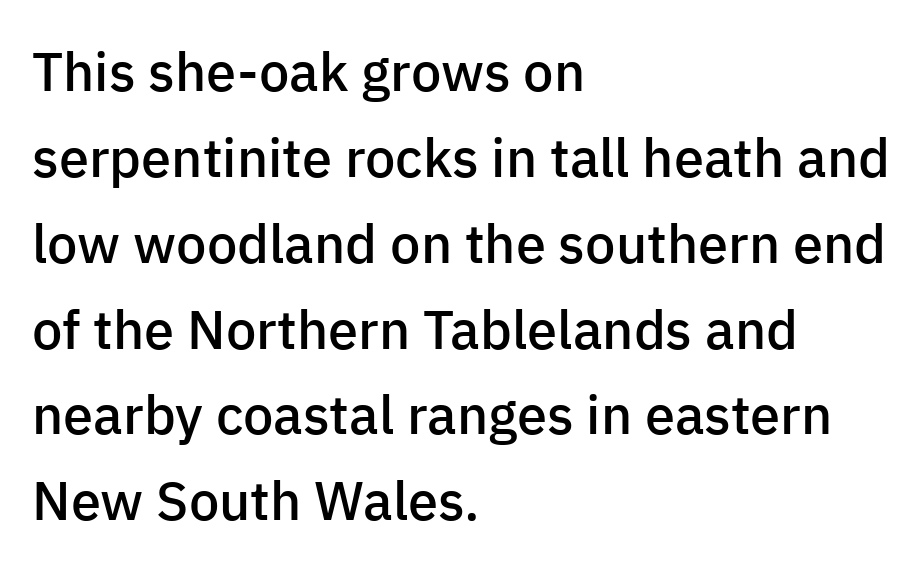
The rendering uses a moderate line-height, typical for paragraphs. One-word summary of the alignment: left. This is roman type, the default non-slanted kind. Glance below the letters and you will spot only blank space.
